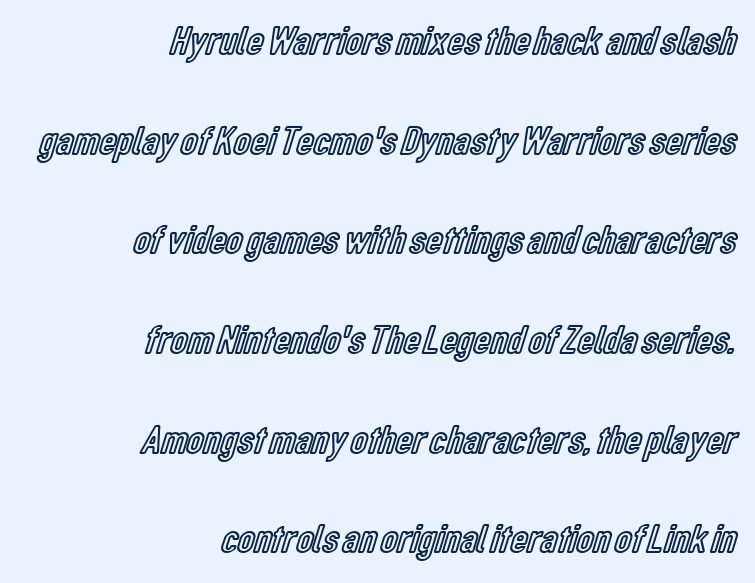
Q: Is the text italic (slanted)? A: Yes.
Q: Is the text underlined? A: No.
Q: How is the paragraph aligned? A: Right-aligned.
Q: Is the spacing between letters normal or unusually wide? A: Normal.
Q: Is the spacing between lines tight, normal or loose? A: Loose.
Q: Width (condensed, normal, or wide)? A: Condensed.
Q: x-height? A: Medium.
Q: Monospaced? A: No.
